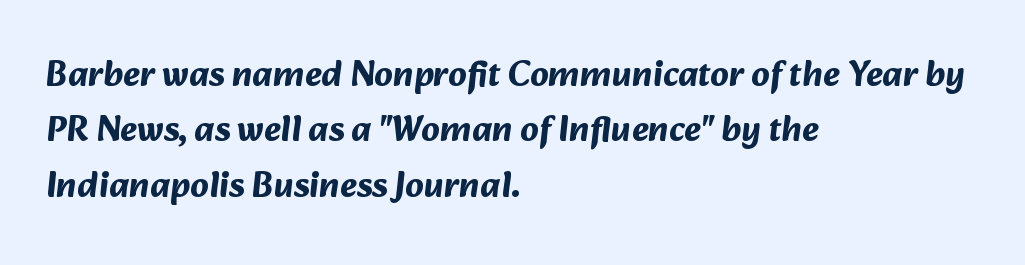
Nobody touched the tracking dial on this one. The sample has been set heavy, in full bold. Unlike a traditional serif, this face leaves its strokes unadorned. Reading down the column, the eye jumps a familiar distance to each next line. Every row of glyphs begins at an identical x-position on the left.
